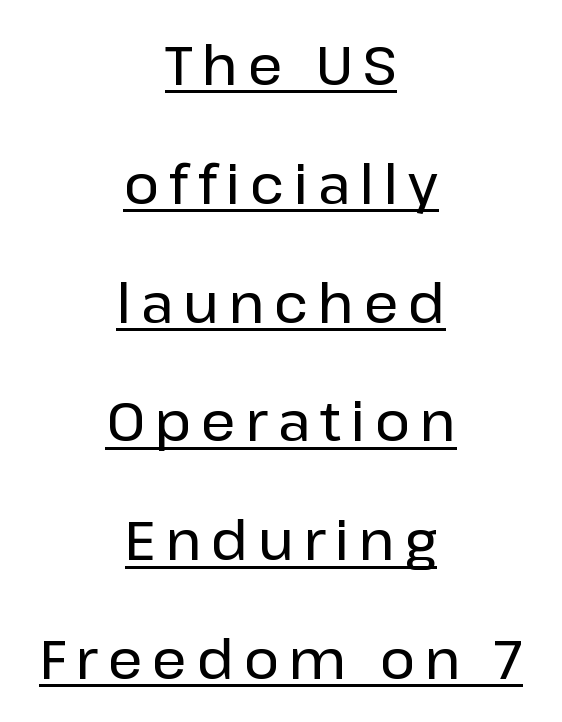
Q: Is the text italic (slanted)? A: No, it is upright.
Q: Is the typeface a serif or a sans-serif typeface? A: Sans-serif.
Q: Is the text underlined? A: Yes.
Q: How is the paragraph aligned? A: Centered.
Q: Is the spacing between lines tight, normal or loose? A: Loose.
Q: Width (condensed, normal, or wide)? A: Normal.
Q: Stroke contrast? A: Low.
Q: x-height? A: Medium.
Q: Monospaced? A: No.
